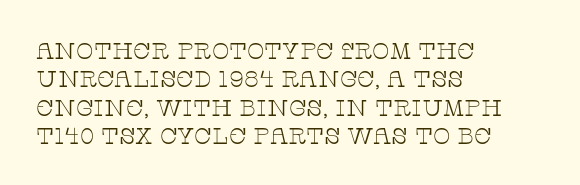
Q: Is the text bold? A: No.
Q: Is the text italic (slanted)? A: No, it is upright.
Q: Is the text underlined? A: No.
Q: How is the paragraph aligned? A: Left-aligned.
Q: Is the spacing between letters normal or unusually wide? A: Normal.
